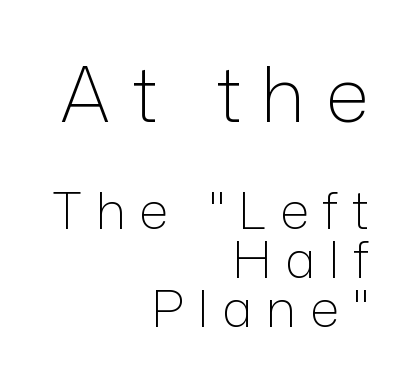
The initial chunk of copy outweighs the following chunk in type size. Glyph-to-glyph distance is far greater than everyday printed text. Proportional: the letters do not fall into vertical columns. The lines are packed closely together with very little leading. Anything drawn beneath the words? Only blank space.
